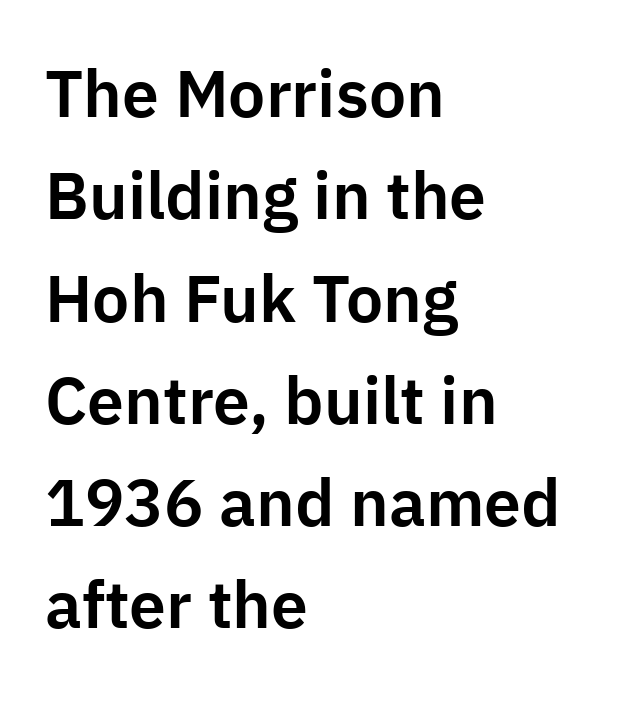
Reading down the block, your eye returns to a fixed left position each line. Whoever set this chose a conventional vertical rhythm. The rendering uses natural spacing where letterforms have individual widths. The characters display no serif detailing; their extremities are plain.
